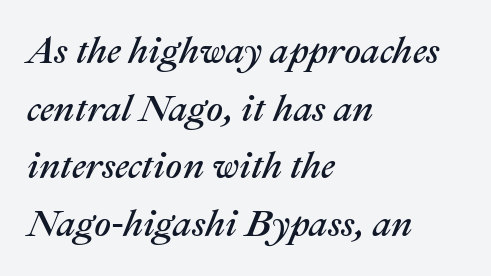
Layout note: lines flush left. The gaps between neighbouring characters are ordinary and unremarkable. Character widths vary here, with narrow letters taking less room than wide ones. The space directly below the letters is spotless. Every character sits at an angle, as italics do.
